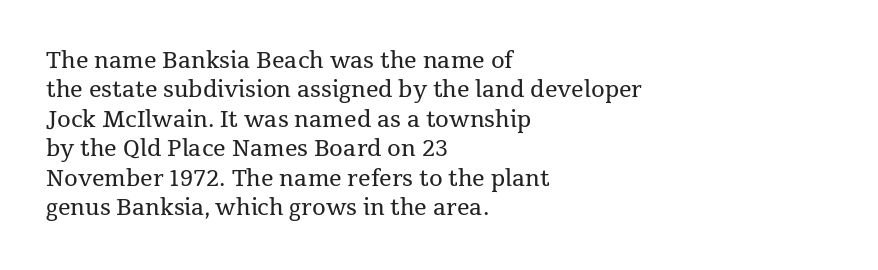
Q: Is the text bold? A: No.
Q: Is the text italic (slanted)? A: No, it is upright.
Q: Is the text underlined? A: No.
Q: How is the paragraph aligned? A: Left-aligned.
Q: Is the spacing between letters normal or unusually wide? A: Normal.
Q: Is the spacing between lines tight, normal or loose? A: Normal.
